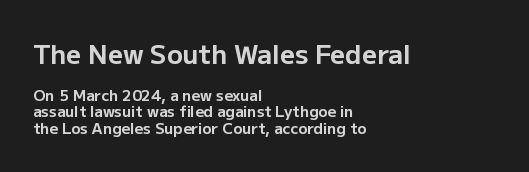
{"italic": "no", "bold": "yes", "underline": "no", "align": "left", "line_spacing": "tight", "line_spacing_ratio": 1.11, "letter_spacing": "normal", "letter_spacing_em": 0.0, "larger_block": "first", "size_ratio": 1.73, "glyph_px": 26}
